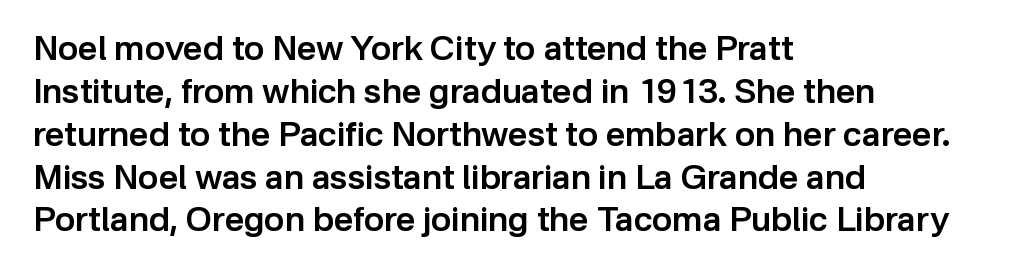
Looks like regular typesetting: each glyph gets only the width it needs. Its strokes are somewhat broadened, the hallmark of semibold type. Evenly set lines give the paragraph a standard silhouette. The string is rendered with underlining switched off.
